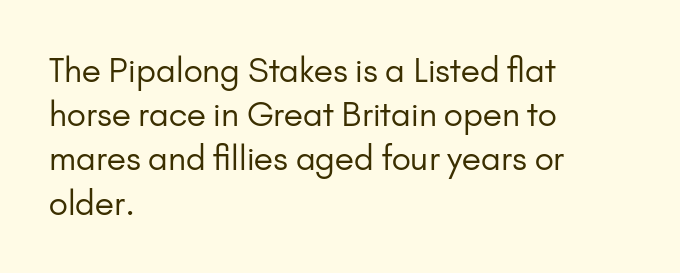
Q: Is the text bold? A: No.
Q: Is the text italic (slanted)? A: No, it is upright.
Q: Is the typeface a serif or a sans-serif typeface? A: Sans-serif.
Q: Is the text underlined? A: No.
Q: How is the paragraph aligned? A: Left-aligned.
Q: Is the spacing between letters normal or unusually wide? A: Normal.
Q: Is the spacing between lines tight, normal or loose? A: Normal.
Q: Width (condensed, normal, or wide)? A: Normal.
Q: Stroke contrast? A: Low.
Q: x-height? A: Small.
Q: Monospaced? A: No.
